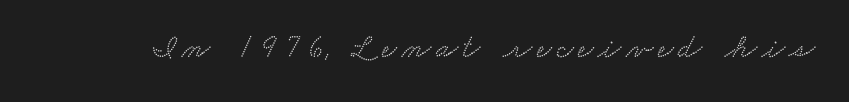
These lines are rendered in a variable-pitch font. Nobody drew a line under any word here. Type style note: has serifs.
